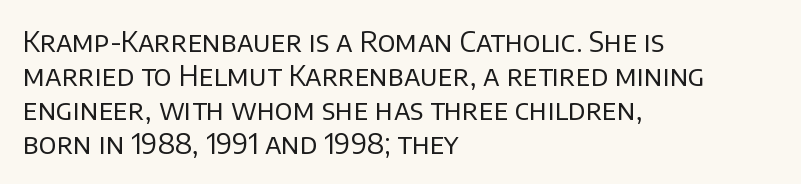
Classification — sans serif. The face looks like a standard text weight, possibly lighter. Proportional: the letters do not fall into vertical columns. The baseline area is clear.
